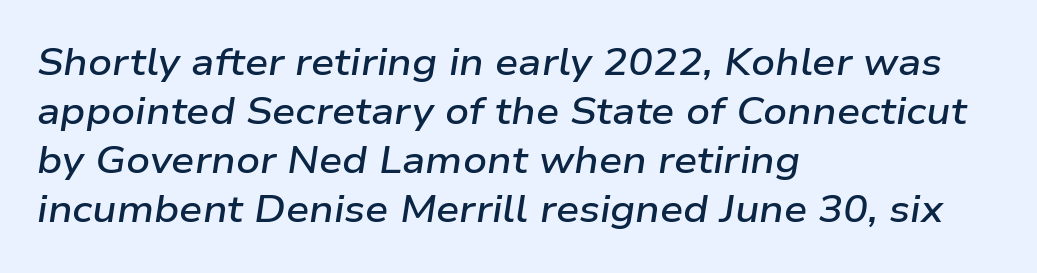
The image shows 37 px semibold, wide type, italic (leaning right); set left-aligned, normal line spacing (1.32x), normal letter spacing, not underlined; low stroke contrast and a medium x-height.
